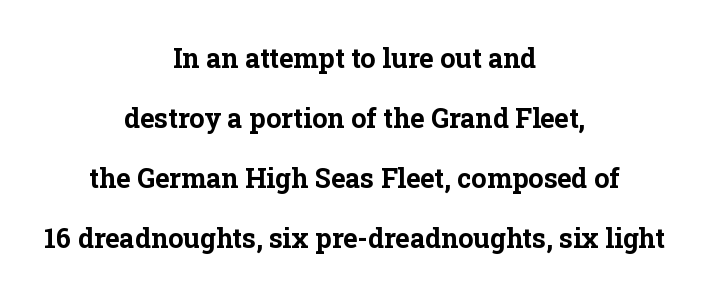
Q: Is the text bold? A: Yes.
Q: Is the text italic (slanted)? A: No, it is upright.
Q: Is the text underlined? A: No.
Q: How is the paragraph aligned? A: Centered.
Q: Is the spacing between letters normal or unusually wide? A: Normal.
Q: Is the spacing between lines tight, normal or loose? A: Loose.
